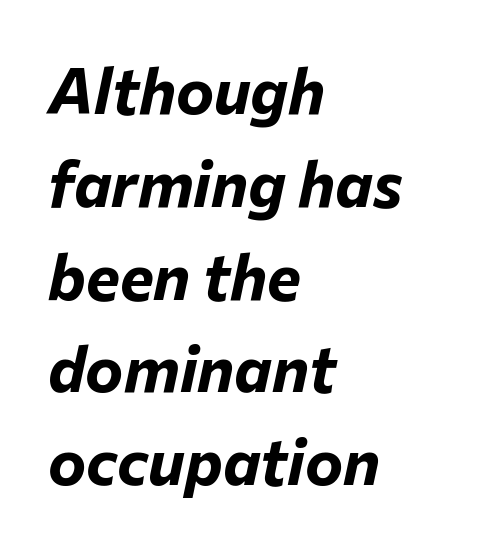
{"italic": "yes", "lean": "right", "slant_degrees": 12, "bold": "yes", "weight": "bold", "width": "normal", "stroke_contrast": "low", "x_height": "medium", "monospaced": "no", "underline": "no", "align": "left", "line_spacing": "normal", "line_spacing_ratio": 1.45, "letter_spacing": "normal", "letter_spacing_em": 0.0, "glyph_px": 64}
